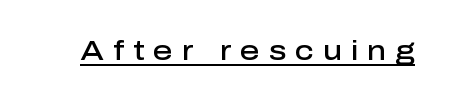
Inter-character spacing is expanded well beyond the font's built-in metrics. A bit beefed up — I'd call it semibold rather than bold. Italic? Not at all — the glyphs are vertical. Beneath each row of characters lies a ruled line.
